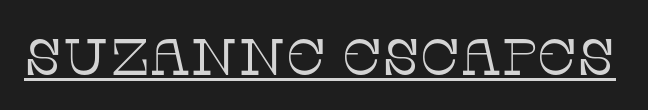
The image shows 51 px thin serif type, upright; set normal letter spacing, underlined; low stroke contrast and a large x-height.
